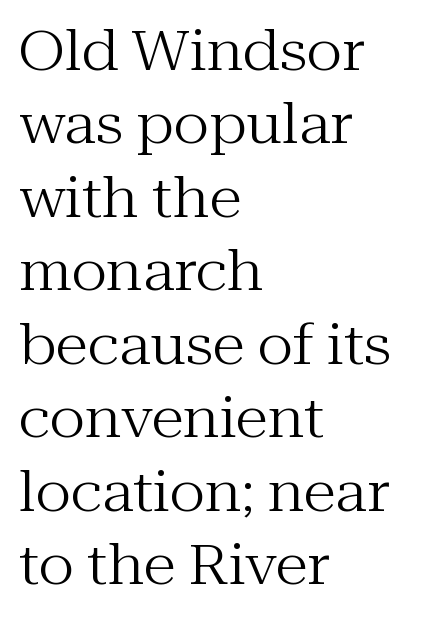
Check where the strokes stop: tiny serifs finish them off. Summary of vertical rhythm: regular, with standard interline spacing. Spacing between characters is what you'd get straight out of the box. Tall strokes in this sample are plumb rather than angled. The specimen omits any rule beneath the text block's lines. Summary of weight: not heavy and not bold.
